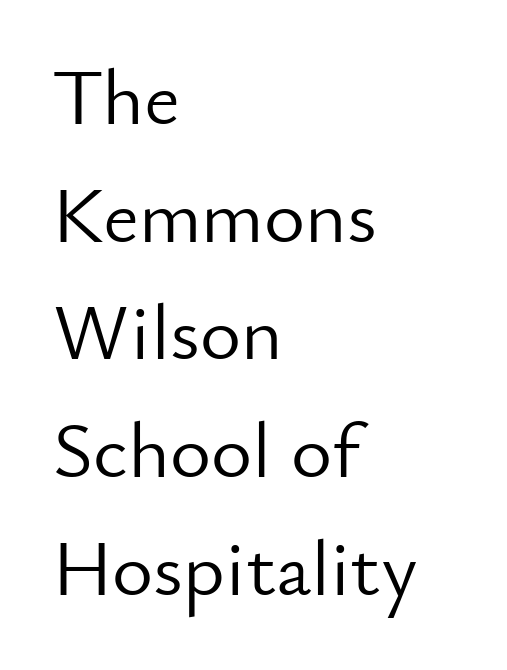
Vertical spacing — default. Anything drawn beneath the words? Only blank space. Do the letters lean? They stand straight. Is this a fixed-width face? No — the glyphs have proportional, varying widths.
